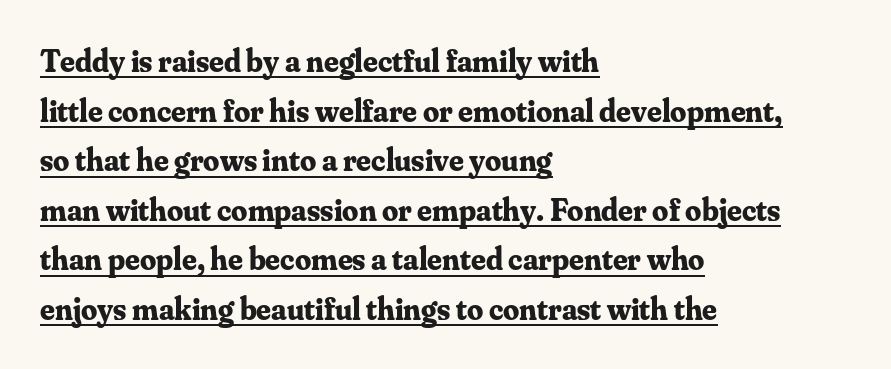
{"serif": "yes", "italic": "no", "bold": "yes", "weight": "bold", "width": "normal", "stroke_contrast": "medium", "x_height": "small", "monospaced": "no", "underline": "yes", "align": "left", "line_spacing": "normal", "line_spacing_ratio": 1.55, "letter_spacing": "normal", "letter_spacing_em": 0.0, "glyph_px": 32}
